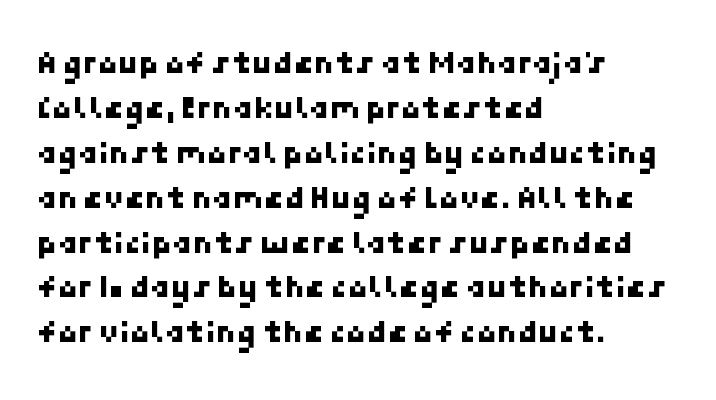
Q: Is the typeface a serif or a sans-serif typeface? A: Sans-serif.
Q: Is the text underlined? A: No.
Q: How is the paragraph aligned? A: Left-aligned.
Q: Is the spacing between letters normal or unusually wide? A: Normal.
Q: Is the spacing between lines tight, normal or loose? A: Normal.
Q: Width (condensed, normal, or wide)? A: Normal.
Q: Stroke contrast? A: Low.
Q: x-height? A: Medium.
